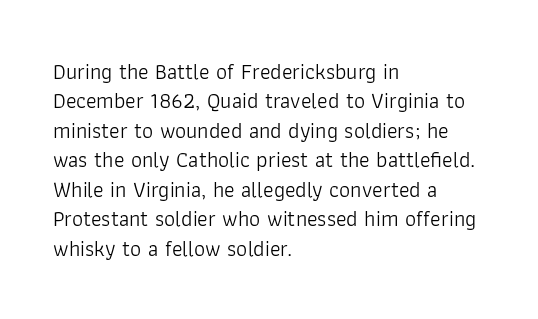
Bare-footed words on every line. Every stem runs plumb, perpendicular to the baseline. The typesetting does not lean heavy: it is not bold. Tracking value appears to be zero — textbook default spacing. The vertical gap from one line to the next is medium.
